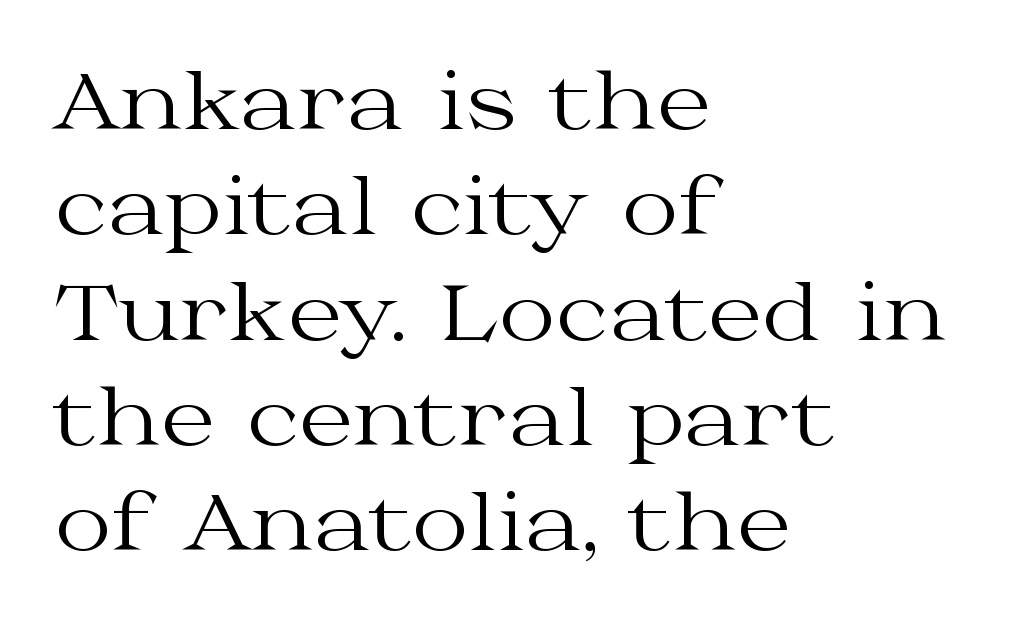
Compared with a typical body face, this is equally light or lighter still. These lines stack with their left ends in a neat column. The specimen reads as upright at a glance. Nobody drew a line under any word here. The designer left line spacing at the default. Spacing between characters is what you'd get straight out of the box.
